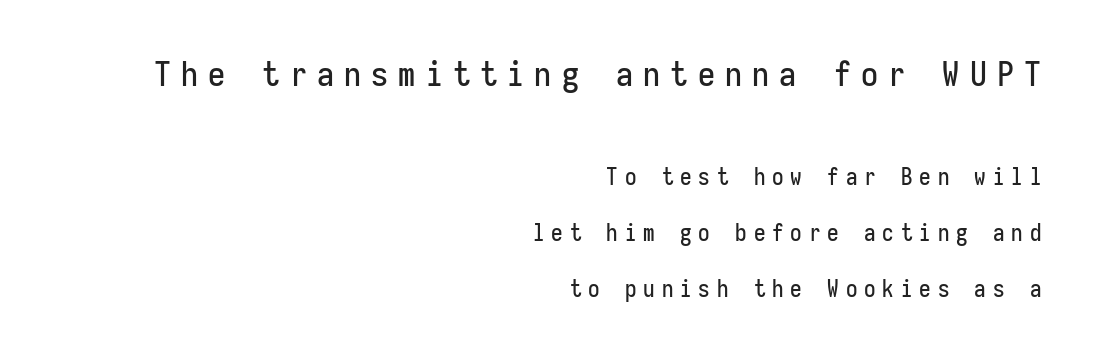
{"serif": "no", "italic": "no", "width": "condensed", "stroke_contrast": "low", "x_height": "medium", "monospaced": "yes", "underline": "no", "align": "right", "line_spacing": "loose", "line_spacing_ratio": 2.43, "letter_spacing": "wide", "letter_spacing_em": 0.3, "larger_block": "first", "size_ratio": 1.48, "glyph_px": 34}
